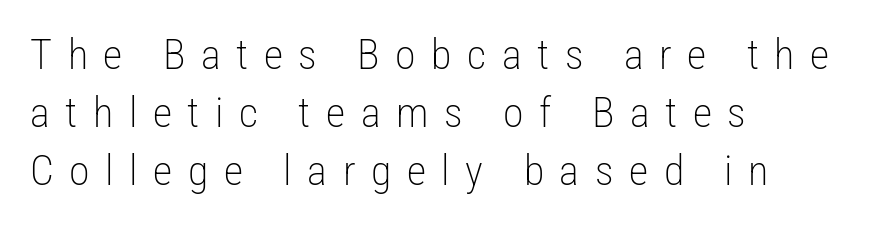
The image shows 42 px light, condensed sans-serif type, upright; set left-aligned, normal line spacing (1.38x), unusually wide letter spacing (+0.37 em), not underlined; low stroke contrast and a medium x-height.
